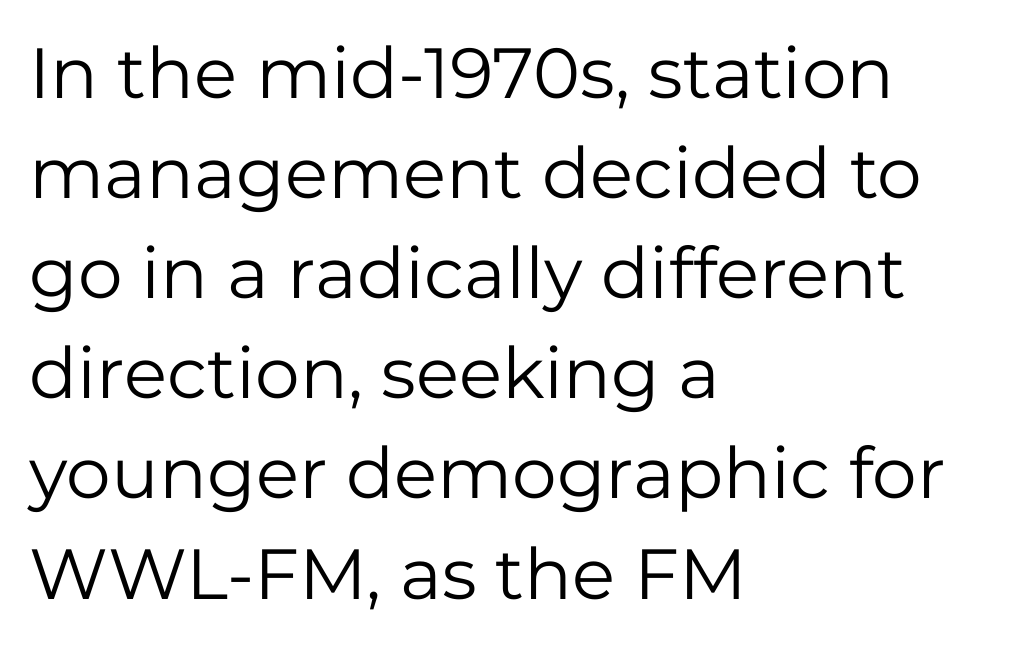
{"serif": "no", "italic": "no", "bold": "no", "weight": "regular", "width": "normal", "stroke_contrast": "low", "x_height": "medium", "monospaced": "no", "underline": "no", "align": "left", "line_spacing": "normal", "line_spacing_ratio": 1.41, "letter_spacing": "normal", "letter_spacing_em": 0.0, "glyph_px": 71}
